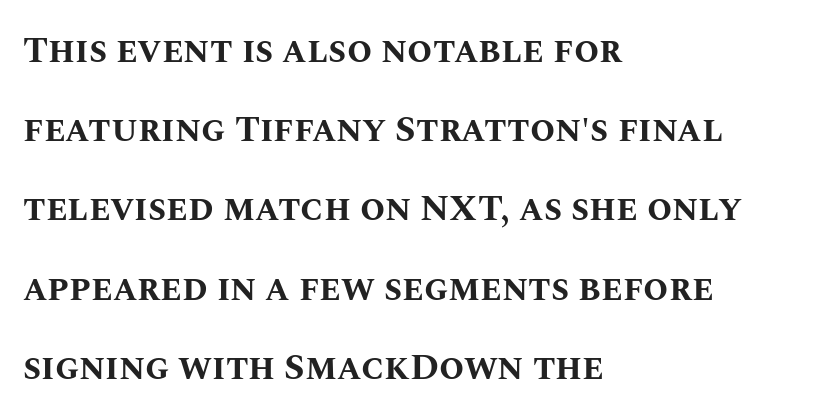
Q: Is the text bold? A: Yes.
Q: Is the text italic (slanted)? A: No, it is upright.
Q: Is the text underlined? A: No.
Q: How is the paragraph aligned? A: Left-aligned.
Q: Is the spacing between letters normal or unusually wide? A: Normal.
Q: Is the spacing between lines tight, normal or loose? A: Loose.
Q: Width (condensed, normal, or wide)? A: Normal.
Q: Stroke contrast? A: Medium.
Q: x-height? A: Large.
Q: Monospaced? A: No.
